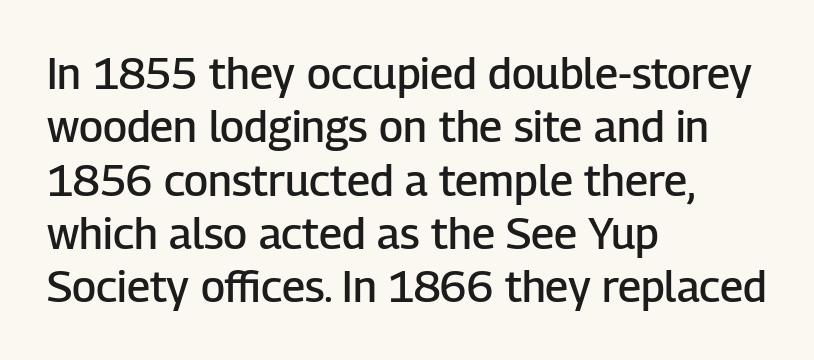
Each word holds together tightly as a unit, with standard inter-letter gaps. Short and long lines alike share a common starting point at left. Character widths vary here, with narrow letters taking less room than wide ones. Each row of text sits above clean, open space. A semibold gives these letters moderate extra thickness, short of bold.
